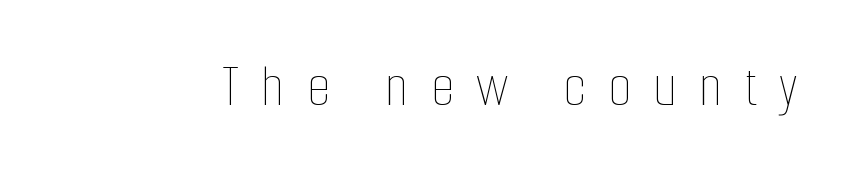
{"italic": "no", "bold": "no", "weight": "thin", "width": "condensed", "stroke_contrast": "low", "x_height": "medium", "monospaced": "no", "underline": "no", "letter_spacing": "wide", "letter_spacing_em": 0.37, "glyph_px": 60}
